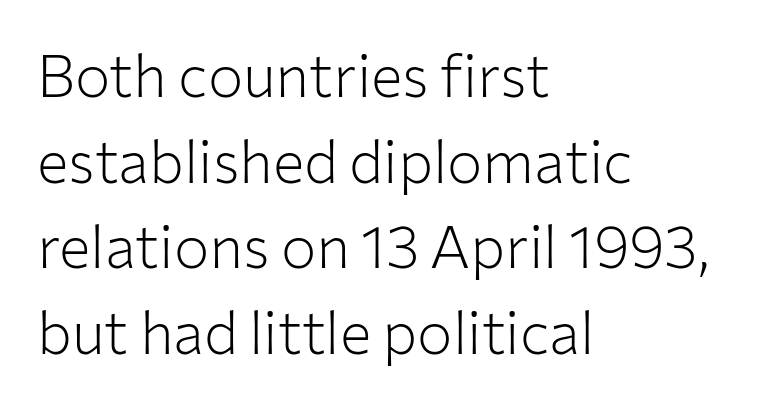
{"serif": "no", "italic": "no", "bold": "no", "weight": "light", "width": "normal", "stroke_contrast": "low", "x_height": "medium", "monospaced": "no", "underline": "no", "align": "left", "line_spacing": "normal", "line_spacing_ratio": 1.45, "letter_spacing": "normal", "letter_spacing_em": 0.0, "glyph_px": 59}
